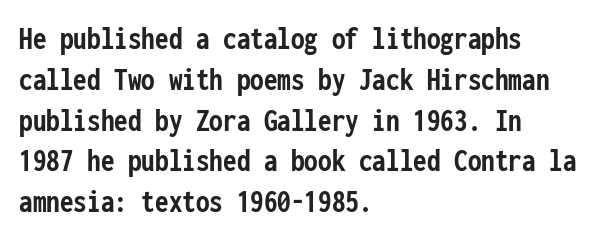
{"serif": "no", "italic": "no", "bold": "yes", "weight": "semibold", "width": "condensed", "stroke_contrast": "low", "x_height": "medium", "monospaced": "yes", "underline": "no", "align": "left", "line_spacing_ratio": 1.2, "letter_spacing": "normal", "letter_spacing_em": 0.0, "glyph_px": 34}
